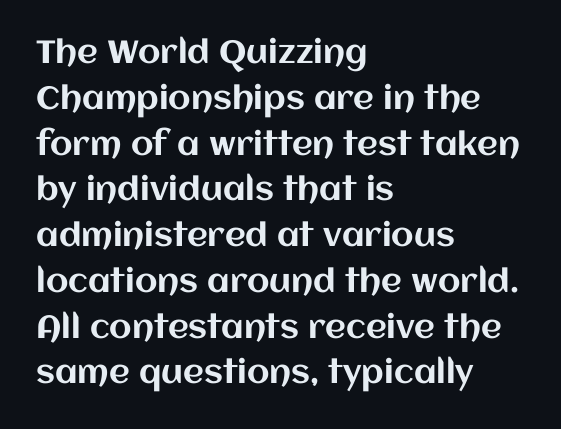
The image shows 32 px text type, upright; set left-aligned, normal line spacing (1.43x), normal letter spacing, not underlined; medium stroke contrast and a large x-height.
